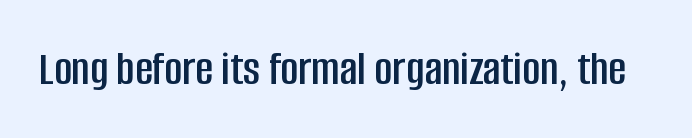
Check under the words: just untouched page. Letterform terminals end flat and unadorned throughout the passage. A typesetter would mark this as roman, not italic. The letters advance in unequal steps, a hallmark of proportional type. Here the glyphs are tracked normally, forming tight word shapes.
